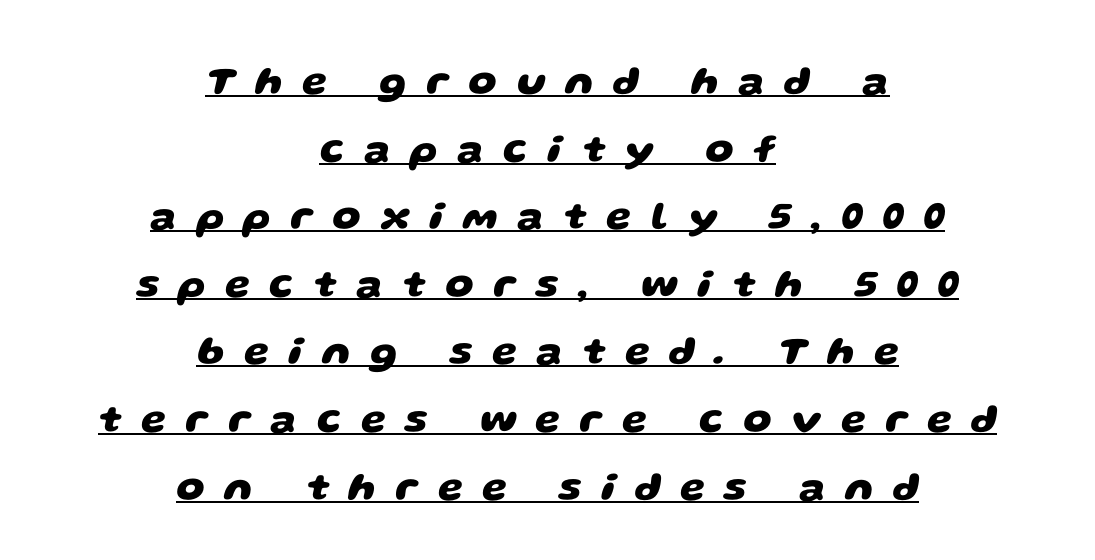
Q: Is the text bold? A: Yes.
Q: Is the typeface a serif or a sans-serif typeface? A: Sans-serif.
Q: Is the text underlined? A: Yes.
Q: How is the paragraph aligned? A: Centered.
Q: Is the spacing between letters normal or unusually wide? A: Unusually wide.
Q: Is the spacing between lines tight, normal or loose? A: Normal.
Q: Width (condensed, normal, or wide)? A: Wide.
Q: Stroke contrast? A: Low.
Q: x-height? A: Large.
Q: Monospaced? A: No.
